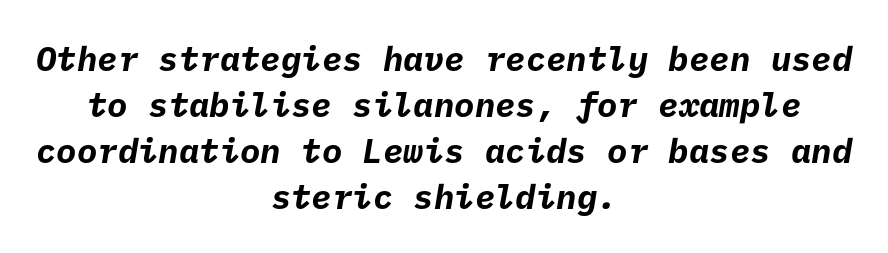
{"serif": "no", "bold": "yes", "weight": "bold", "width": "normal", "stroke_contrast": "low", "x_height": "medium", "underline": "no", "align": "center", "line_spacing": "normal", "line_spacing_ratio": 1.35, "letter_spacing": "normal", "letter_spacing_em": 0.0, "glyph_px": 34}
